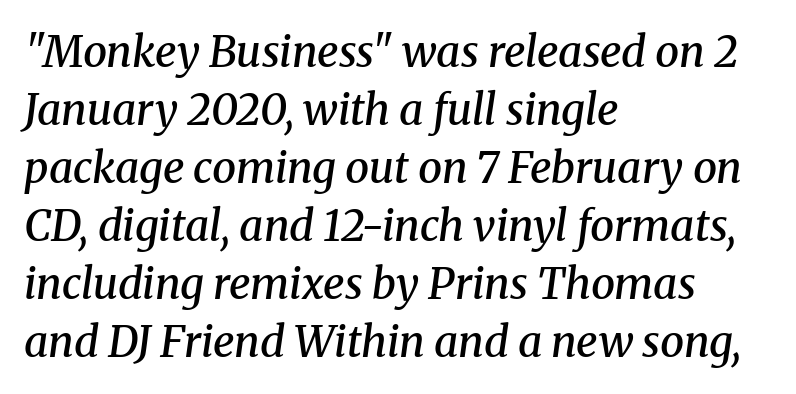
{"serif": "yes", "italic": "yes", "lean": "right", "slant_degrees": 8, "bold": "semi", "weight": "semibold", "width": "normal", "stroke_contrast": "medium", "x_height": "medium", "monospaced": "no", "underline": "no", "align": "left", "line_spacing": "normal", "line_spacing_ratio": 1.35, "letter_spacing": "normal", "letter_spacing_em": 0.0, "glyph_px": 43}
